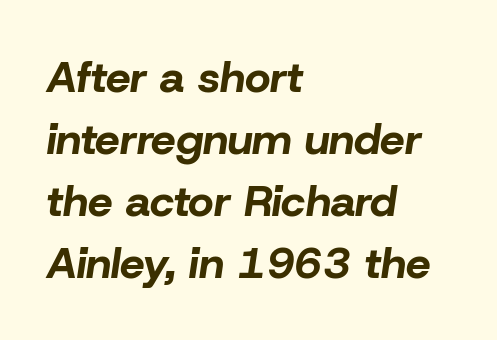
Typographic density is high because the face is bold. If you drew a line through each stem, it would be angled. Visually the block forms a straight wall on the left and a jagged coastline on the right. You could call the tracking neutral — neither tight nor loose.
